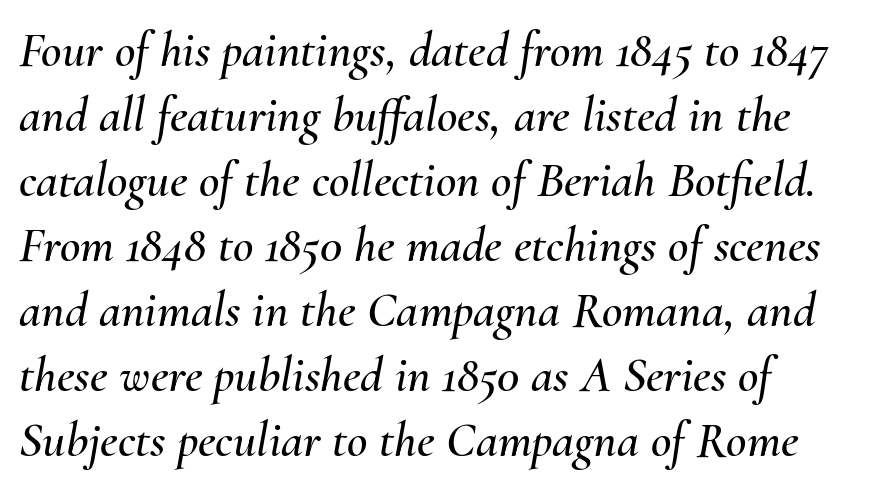
Q: Is the text italic (slanted)? A: Yes, it leans right by about 10 degrees.
Q: Is the text underlined? A: No.
Q: Is the spacing between letters normal or unusually wide? A: Normal.
Q: Is the spacing between lines tight, normal or loose? A: Normal.
Q: Width (condensed, normal, or wide)? A: Normal.
Q: Stroke contrast? A: Medium.
Q: x-height? A: Small.
Q: Monospaced? A: No.
